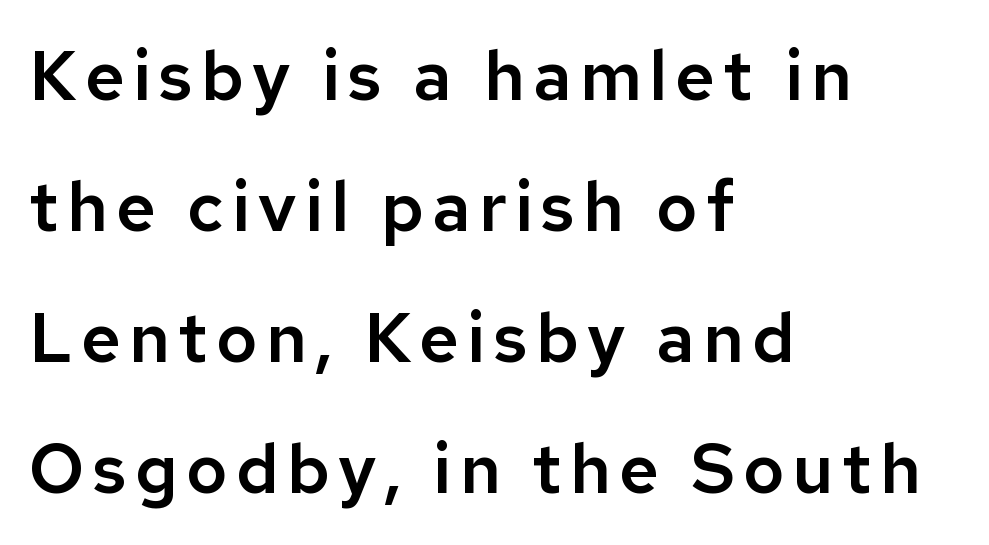
Q: Is the text italic (slanted)? A: No, it is upright.
Q: Is the typeface a serif or a sans-serif typeface? A: Sans-serif.
Q: Is the text underlined? A: No.
Q: How is the paragraph aligned? A: Left-aligned.
Q: Is the spacing between lines tight, normal or loose? A: Loose.
Q: Width (condensed, normal, or wide)? A: Normal.
Q: Stroke contrast? A: Low.
Q: x-height? A: Medium.
Q: Monospaced? A: No.
